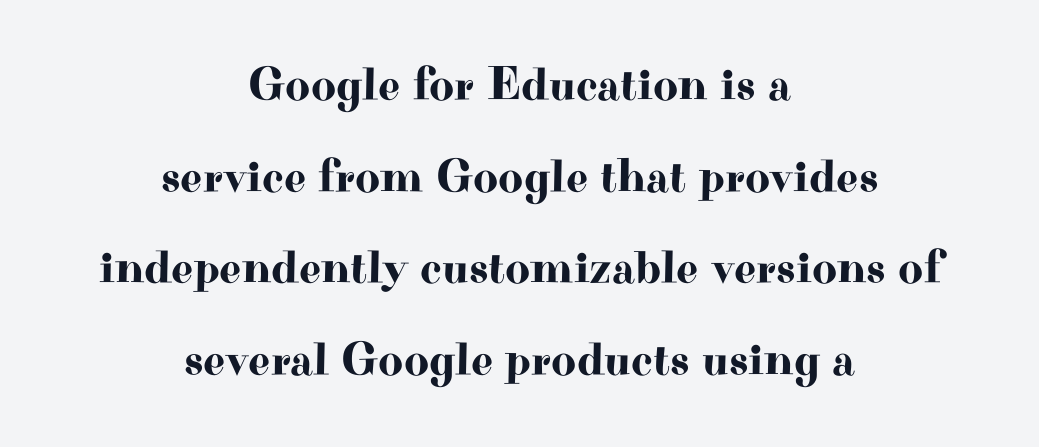
The image shows 48 px wide serif type, upright; set centered, loose line spacing (1.91x), normal letter spacing, not underlined; high stroke contrast and a small x-height.
